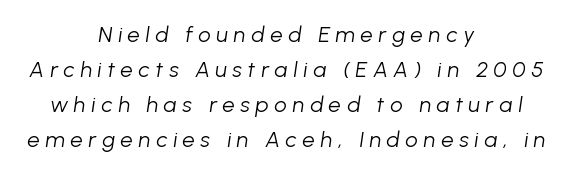
The image shows 22 px text type, italic (leaning right); set centered, normal line spacing (1.59x), unusually wide letter spacing (+0.26 em), not underlined.
